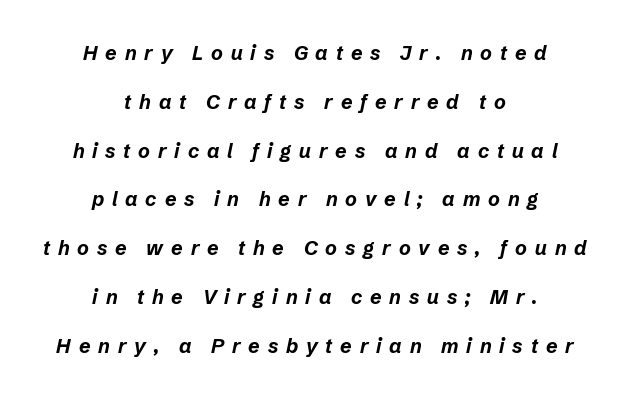
The lines are spread far apart with generous leading. Casual observation: everything's sitting right in the middle. The rendering inserts visible extra space after every character. The sample has been set heavy, in full bold. This rendering features lettering with no underline.
